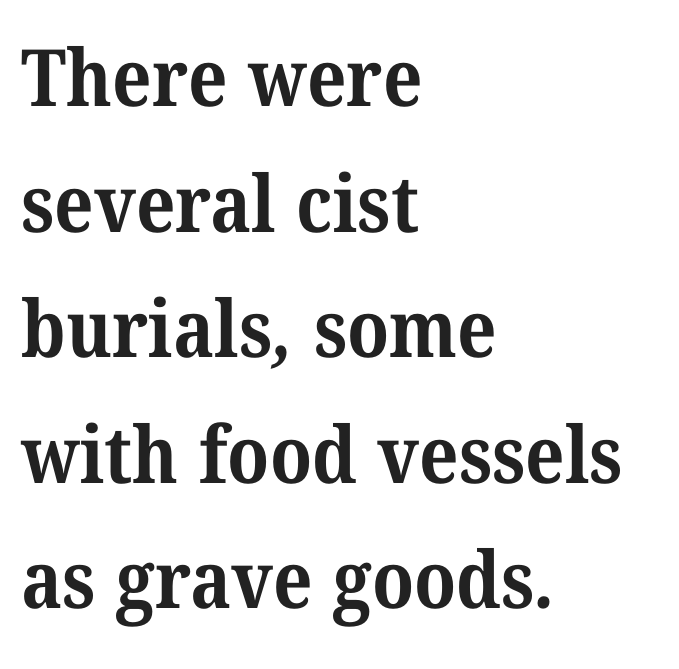
Q: Is the text bold? A: Yes.
Q: Is the typeface a serif or a sans-serif typeface? A: Serif.
Q: Is the text underlined? A: No.
Q: How is the paragraph aligned? A: Left-aligned.
Q: Is the spacing between letters normal or unusually wide? A: Normal.
Q: Is the spacing between lines tight, normal or loose? A: Normal.
Q: Width (condensed, normal, or wide)? A: Normal.
Q: Stroke contrast? A: Medium.
Q: x-height? A: Medium.
Q: Monospaced? A: No.
